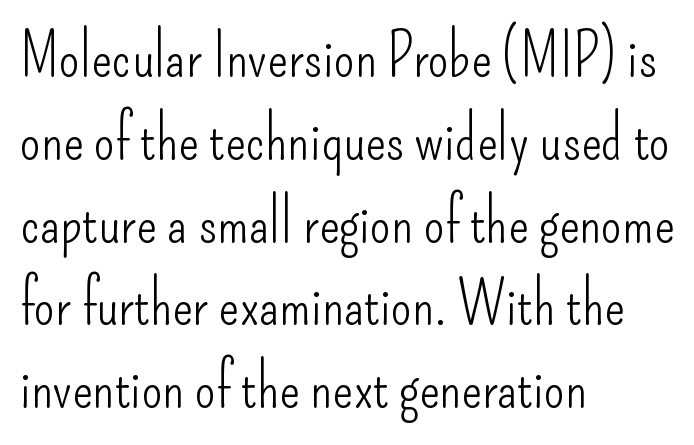
The image shows 60 px light, condensed sans-serif type, upright; set left-aligned, normal line spacing (1.38x), normal letter spacing, not underlined; low stroke contrast and a small x-height.
